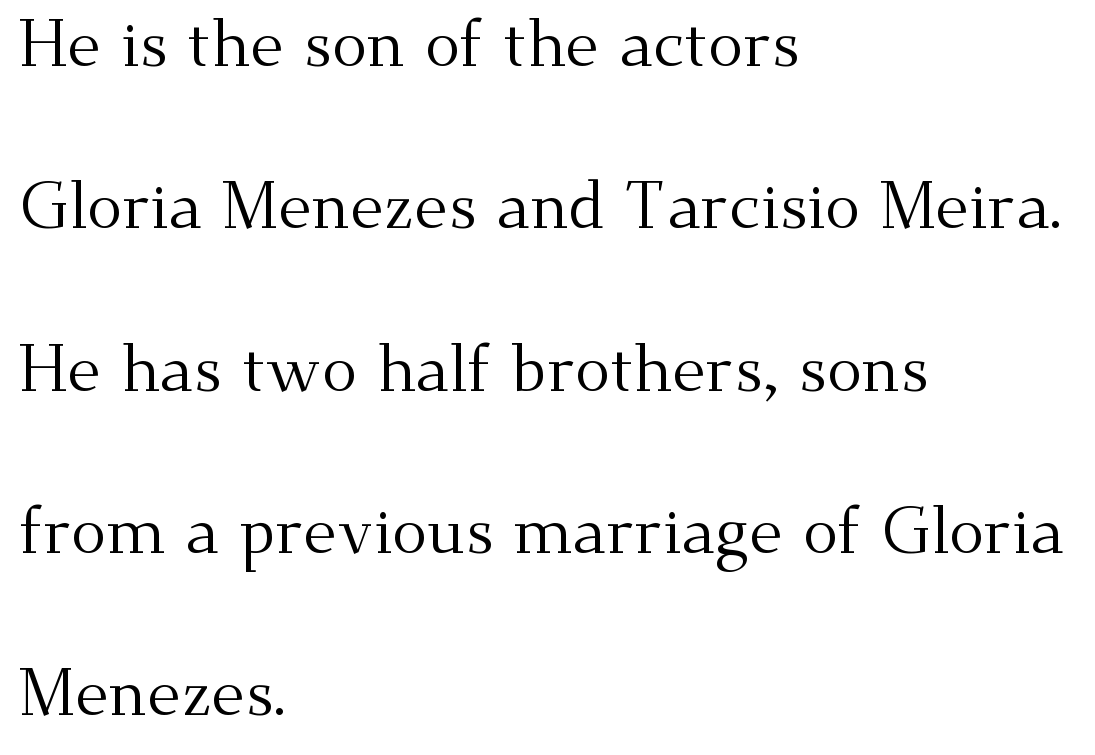
Note the varied advance widths — an 'i' is clearly narrower than an 'm'. The specimen reads as upright at a glance. Between one letter and the next there's only the usual sliver of space. The paragraph has a hard left edge and a soft right edge. The face looks like a standard text weight, possibly lighter.
